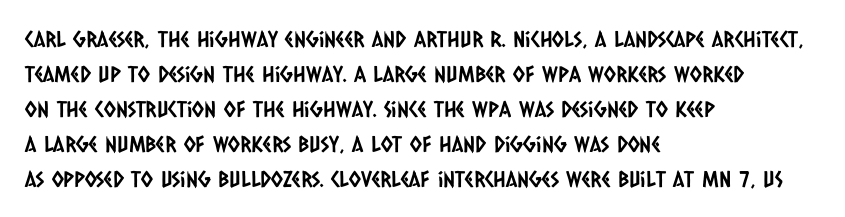
Layout note: lines flush left. Descenders are the only things crossing below the line. The vertical gap from one line to the next is medium. Caption: standard tracking, unaltered.
